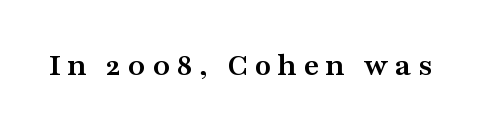
Q: Is the text bold? A: Yes.
Q: Is the text italic (slanted)? A: No, it is upright.
Q: Is the typeface a serif or a sans-serif typeface? A: Serif.
Q: Is the text underlined? A: No.
Q: Width (condensed, normal, or wide)? A: Wide.
Q: Stroke contrast? A: Medium.
Q: x-height? A: Medium.
Q: Monospaced? A: No.
